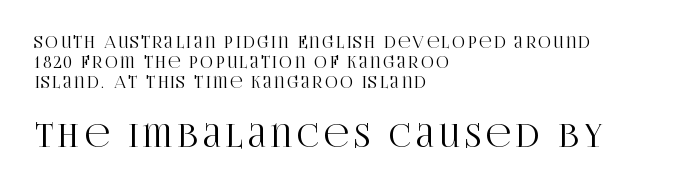
{"serif": "yes", "italic": "no", "width": "condensed", "stroke_contrast": "high", "x_height": "large", "monospaced": "no", "underline": "no", "align": "left", "line_spacing_ratio": 1.24, "larger_block": "second", "size_ratio": 2.06, "glyph_px": 33}
